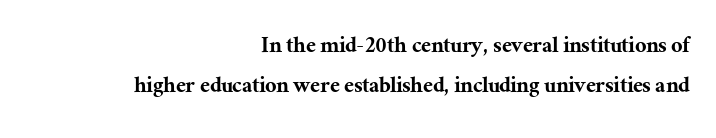
The image shows 25 px text type, upright; set right-aligned, normal line spacing (1.6x), normal letter spacing, not underlined.
